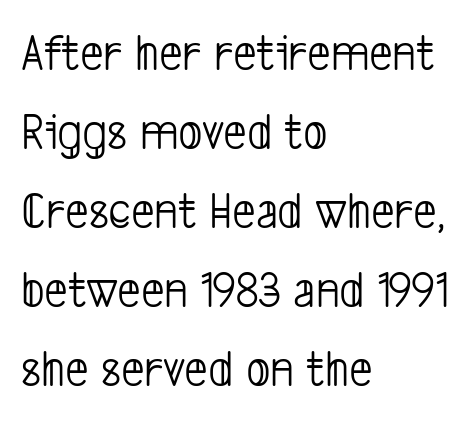
{"serif": "no", "bold": "no", "weight": "light", "width": "condensed", "stroke_contrast": "low", "x_height": "medium", "monospaced": "no", "underline": "no", "align": "left", "line_spacing": "normal", "line_spacing_ratio": 1.52, "letter_spacing": "normal", "letter_spacing_em": 0.0, "glyph_px": 52}
